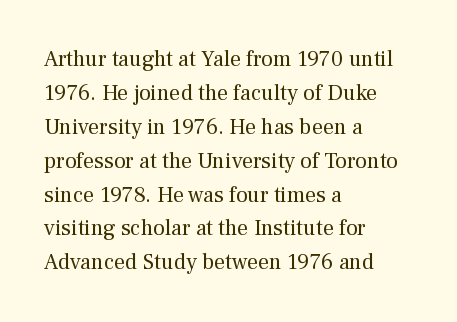
The image shows 22 px text type, upright; set left-aligned, normal line spacing (1.54x), normal letter spacing, not underlined.
